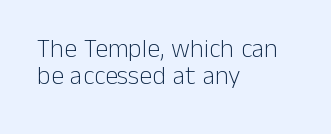
Check under the words: just untouched page. Style check: upright. Leading: reduced. Observe the ordinary spacing: letters are neighbours, not strangers.
